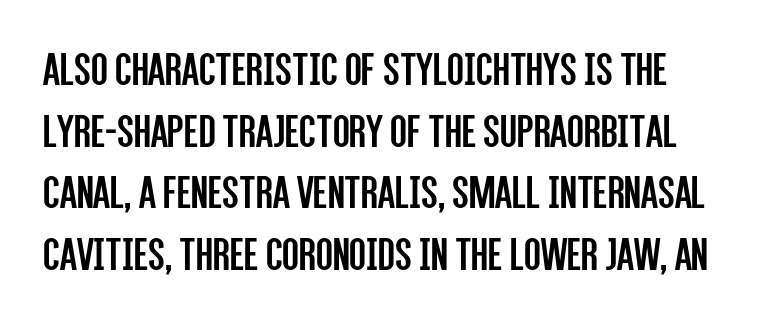
{"serif": "no", "italic": "no", "bold": "no", "weight": "regular", "width": "condensed", "stroke_contrast": "low", "x_height": "large", "monospaced": "no", "underline": "no", "line_spacing": "normal", "line_spacing_ratio": 1.26, "letter_spacing": "normal", "letter_spacing_em": 0.0, "glyph_px": 49}
